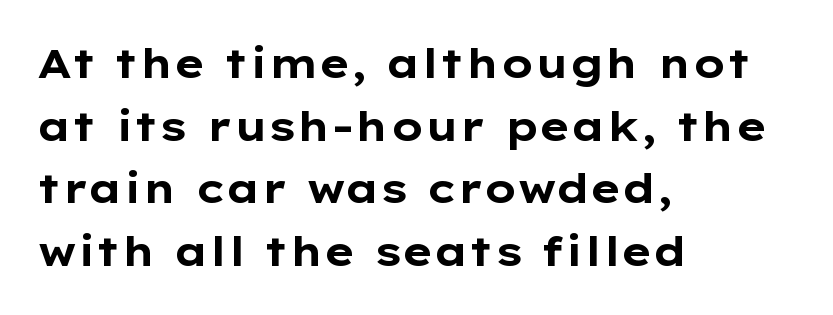
The space between consecutive lines is moderate. Unlike italic type, these characters show no tilt at all. Weight check: bold — yes, fully. A classic flush-left, rag-right setting is used for this passage.
